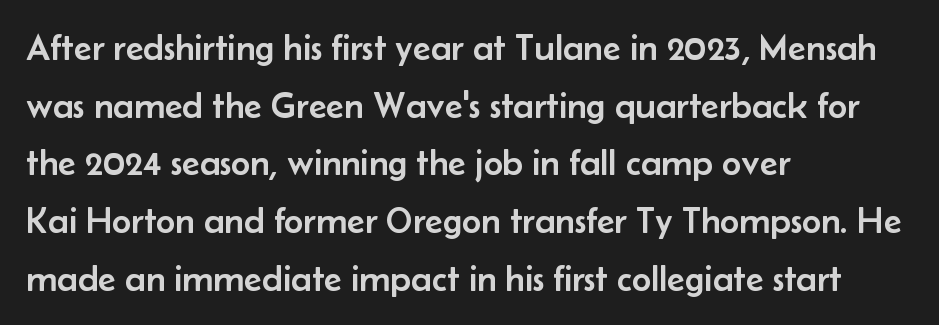
{"serif": "no", "italic": "no", "width": "normal", "stroke_contrast": "low", "x_height": "small", "monospaced": "no", "underline": "no", "align": "left", "line_spacing": "normal", "line_spacing_ratio": 1.56, "letter_spacing": "normal", "letter_spacing_em": 0.0, "glyph_px": 37}
